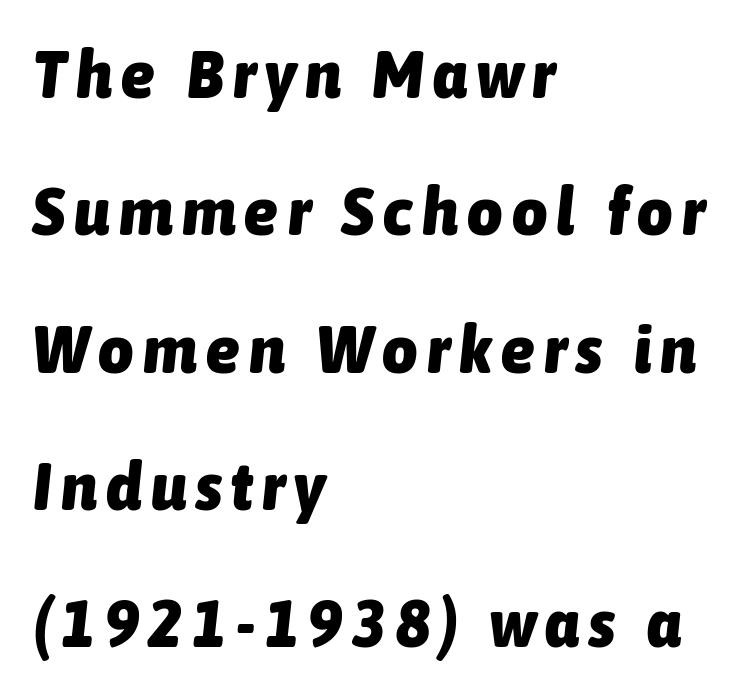
{"italic": "yes", "lean": "right", "slant_degrees": 6, "bold": "yes", "weight": "heavy", "width": "condensed", "stroke_contrast": "low", "x_height": "medium", "monospaced": "no", "underline": "no", "align": "left", "line_spacing": "loose", "line_spacing_ratio": 2.02, "glyph_px": 68}
